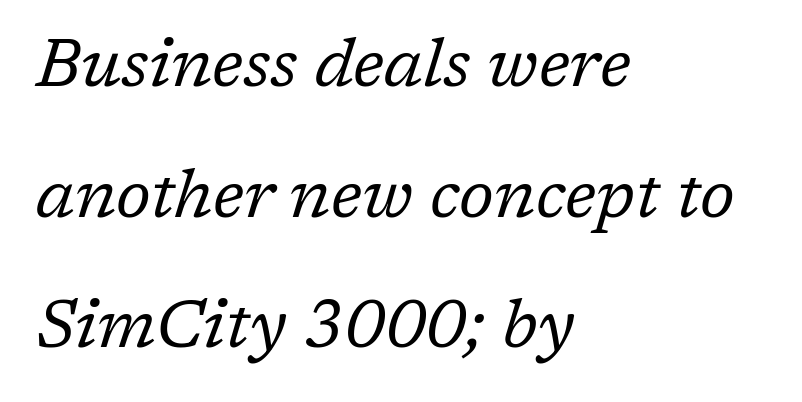
Q: Is the text bold? A: No.
Q: Is the text italic (slanted)? A: Yes, it leans right by about 17 degrees.
Q: Is the typeface a serif or a sans-serif typeface? A: Serif.
Q: Is the text underlined? A: No.
Q: How is the paragraph aligned? A: Left-aligned.
Q: Is the spacing between letters normal or unusually wide? A: Normal.
Q: Is the spacing between lines tight, normal or loose? A: Loose.
Q: Width (condensed, normal, or wide)? A: Normal.
Q: Stroke contrast? A: Low.
Q: x-height? A: Medium.
Q: Monospaced? A: No.
